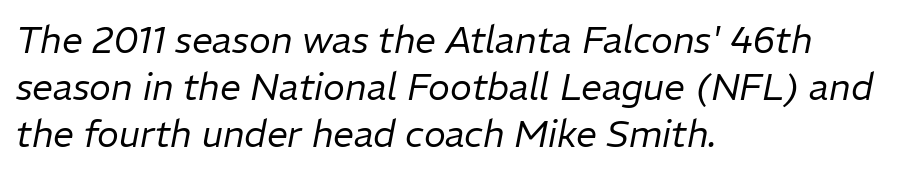
Q: Is the text bold? A: No.
Q: Is the text italic (slanted)? A: Yes, it leans right by about 11 degrees.
Q: Is the text underlined? A: No.
Q: How is the paragraph aligned? A: Left-aligned.
Q: Is the spacing between letters normal or unusually wide? A: Normal.
Q: Is the spacing between lines tight, normal or loose? A: Normal.
Q: Width (condensed, normal, or wide)? A: Normal.
Q: Stroke contrast? A: Low.
Q: x-height? A: Medium.
Q: Monospaced? A: No.
